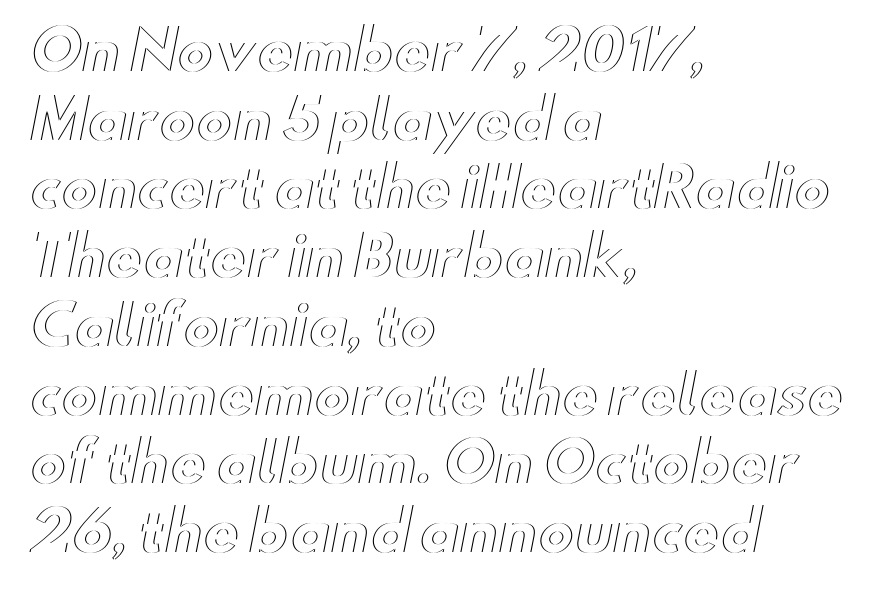
The image shows 55 px wide type; set left-aligned, normal line spacing (1.25x), normal letter spacing, not underlined; a small x-height.
